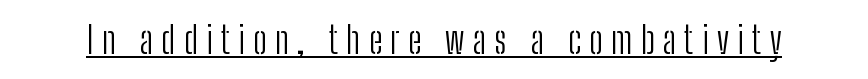
{"serif": "no", "italic": "no", "bold": "no", "weight": "light", "width": "condensed", "stroke_contrast": "low", "x_height": "medium", "monospaced": "no", "underline": "yes", "letter_spacing": "wide", "letter_spacing_em": 0.22, "glyph_px": 37}
